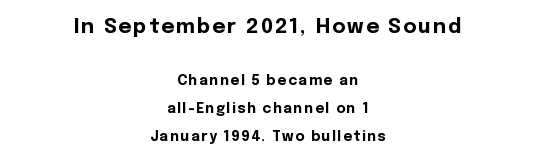
The image shows 20 px bold type, upright; set centered, loose line spacing (2.0x), not underlined; the first (top) block is 1.43x larger.
